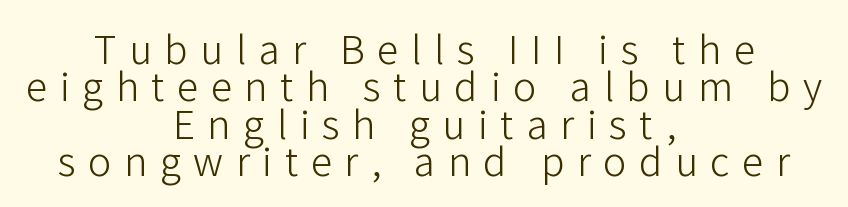
{"serif": "no", "italic": "no", "bold": "no", "weight": "light", "width": "normal", "stroke_contrast": "low", "x_height": "medium", "monospaced": "no", "underline": "no", "align": "center", "line_spacing": "tight", "line_spacing_ratio": 0.96, "letter_spacing": "wide", "letter_spacing_em": 0.32, "glyph_px": 39}
